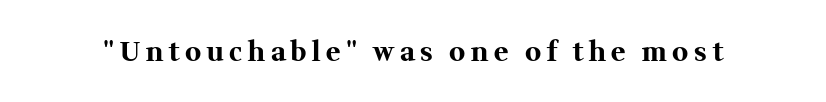
Vertical strokes here are truly vertical. Caption: bold face, heavy strokes. Unmarked baselines from the first word to the last. Substantial extra tracking has been applied to these lines.
